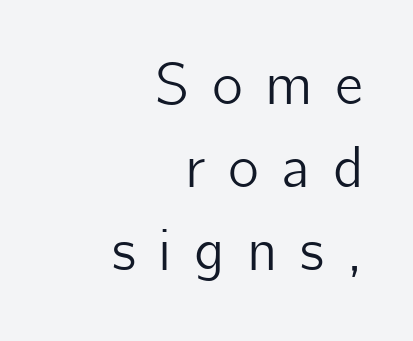
Q: Is the text italic (slanted)? A: No, it is upright.
Q: Is the typeface a serif or a sans-serif typeface? A: Sans-serif.
Q: Is the text underlined? A: No.
Q: How is the paragraph aligned? A: Right-aligned.
Q: Is the spacing between letters normal or unusually wide? A: Unusually wide.
Q: Is the spacing between lines tight, normal or loose? A: Normal.
Q: Width (condensed, normal, or wide)? A: Normal.
Q: Stroke contrast? A: Low.
Q: x-height? A: Medium.
Q: Monospaced? A: No.
